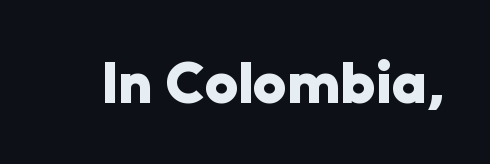
The image shows 59 px heavy sans-serif type, upright; set normal letter spacing, not underlined; low stroke contrast and a medium x-height.
